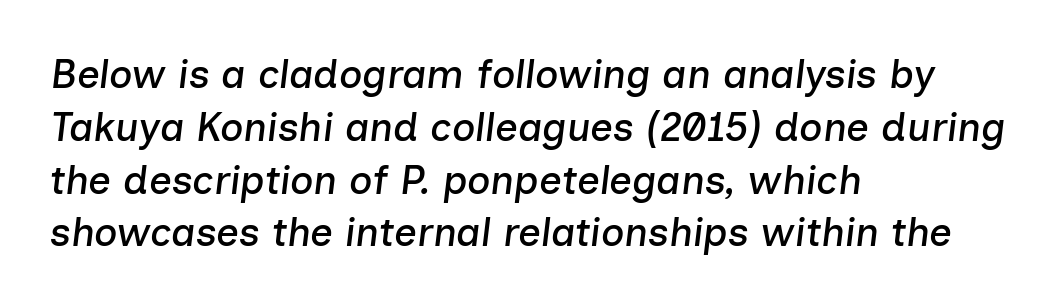
The image shows 40 px text type, italic (leaning right); set left-aligned, normal line spacing (1.32x), normal letter spacing, not underlined; low stroke contrast and a medium x-height.
